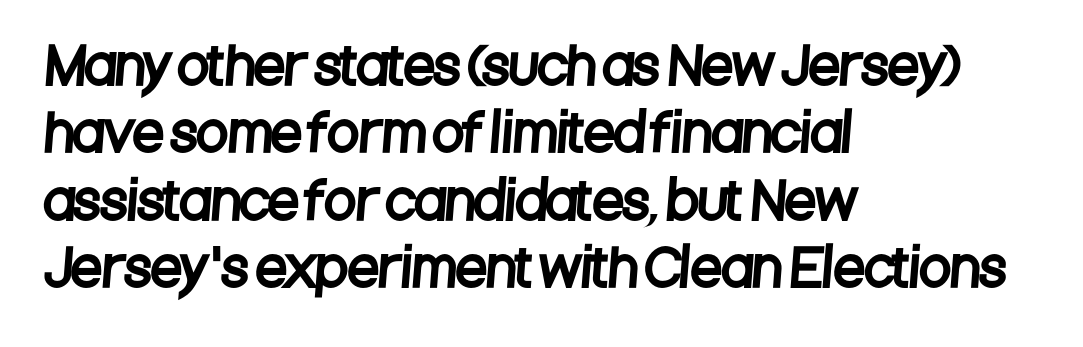
{"serif": "no", "width": "condensed", "stroke_contrast": "low", "x_height": "large", "monospaced": "no", "underline": "no", "align": "left", "line_spacing": "normal", "line_spacing_ratio": 1.32, "letter_spacing": "normal", "letter_spacing_em": 0.0, "glyph_px": 51}
